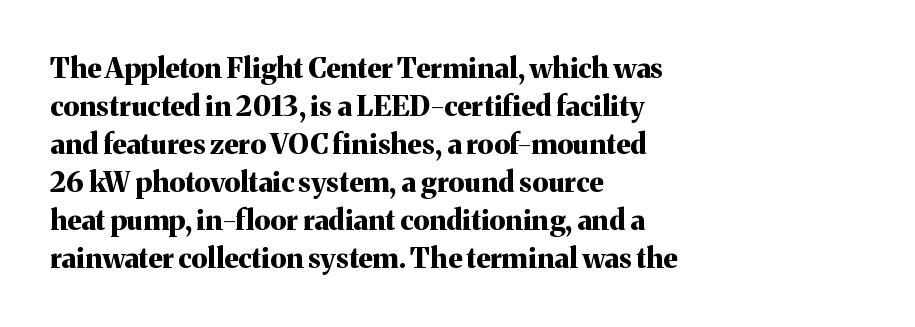
Q: Is the text bold? A: Yes.
Q: Is the text italic (slanted)? A: No, it is upright.
Q: Is the typeface a serif or a sans-serif typeface? A: Serif.
Q: Is the text underlined? A: No.
Q: How is the paragraph aligned? A: Left-aligned.
Q: Is the spacing between letters normal or unusually wide? A: Normal.
Q: Is the spacing between lines tight, normal or loose? A: Normal.
Q: Width (condensed, normal, or wide)? A: Normal.
Q: Stroke contrast? A: Medium.
Q: x-height? A: Medium.
Q: Monospaced? A: No.
